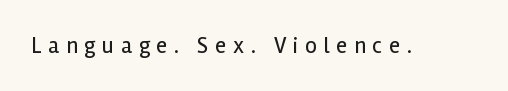
{"italic": "no", "bold": "no", "underline": "no", "letter_spacing": "wide", "letter_spacing_em": 0.29, "glyph_px": 23}
